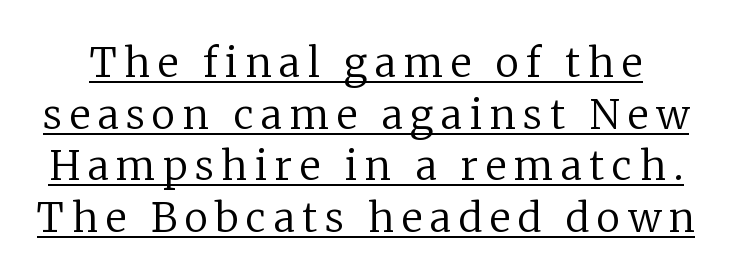
{"serif": "yes", "italic": "no", "bold": "no", "weight": "regular", "width": "normal", "stroke_contrast": "low", "x_height": "medium", "monospaced": "no", "underline": "yes", "line_spacing": "normal", "line_spacing_ratio": 1.29, "glyph_px": 40}
